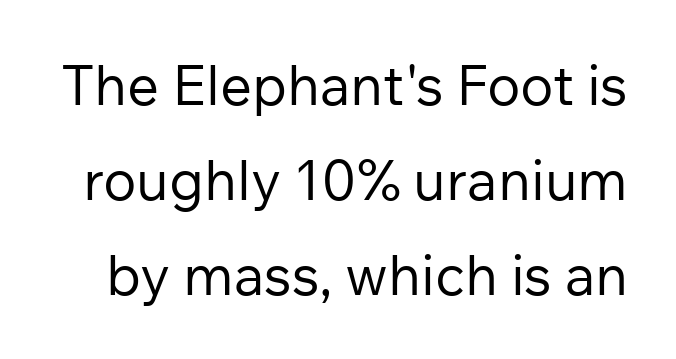
Q: Is the text bold? A: No.
Q: Is the text italic (slanted)? A: No, it is upright.
Q: Is the typeface a serif or a sans-serif typeface? A: Sans-serif.
Q: Is the text underlined? A: No.
Q: Is the spacing between letters normal or unusually wide? A: Normal.
Q: Is the spacing between lines tight, normal or loose? A: Normal.
Q: Width (condensed, normal, or wide)? A: Normal.
Q: Stroke contrast? A: Low.
Q: x-height? A: Medium.
Q: Monospaced? A: No.
